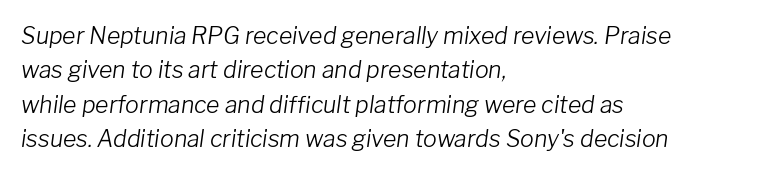
Each row of text sits above clean, open space. The glyphs look as if they've been sheared to an angle. The weight would be labelled regular, book, light, or lighter still. Here the glyphs are tracked normally, forming tight word shapes. The paragraph has a hard left edge and a soft right edge.
